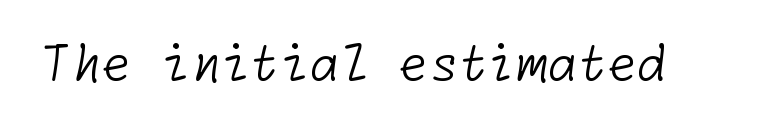
Standard letterfit; no display-style spreading of the glyphs. Letters have the restrained weight of plain body copy at most. Examine the stroke ends and you'll find no serifs. Descender tails drop into unmarked territory.
